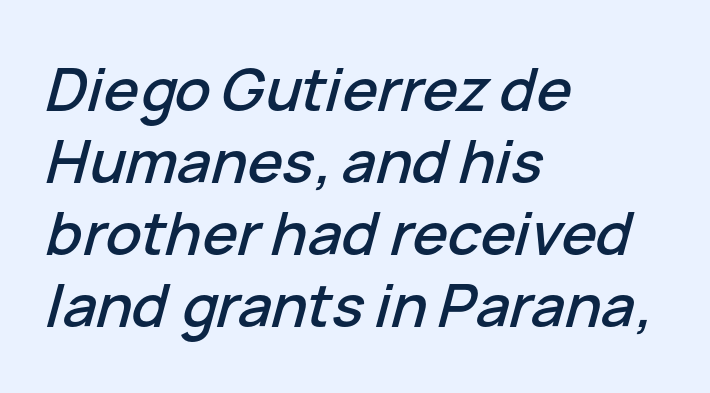
The image shows 59 px text type, italic (leaning right); set left-aligned, line spacing 1.22x, normal letter spacing, not underlined; low stroke contrast and a medium x-height.
